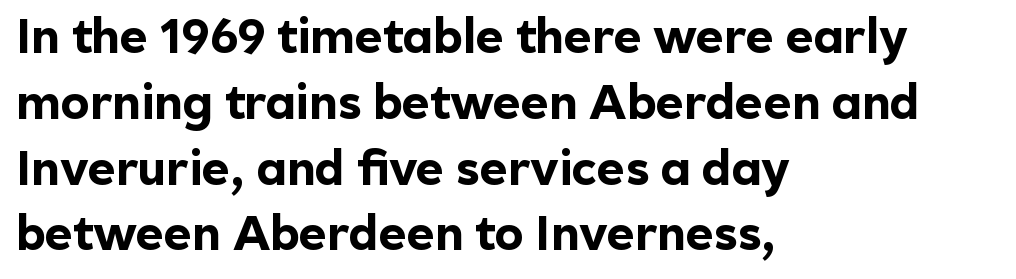
The image shows 48 px bold sans-serif type, upright; set left-aligned, normal line spacing (1.37x), normal letter spacing, not underlined; a medium x-height.
